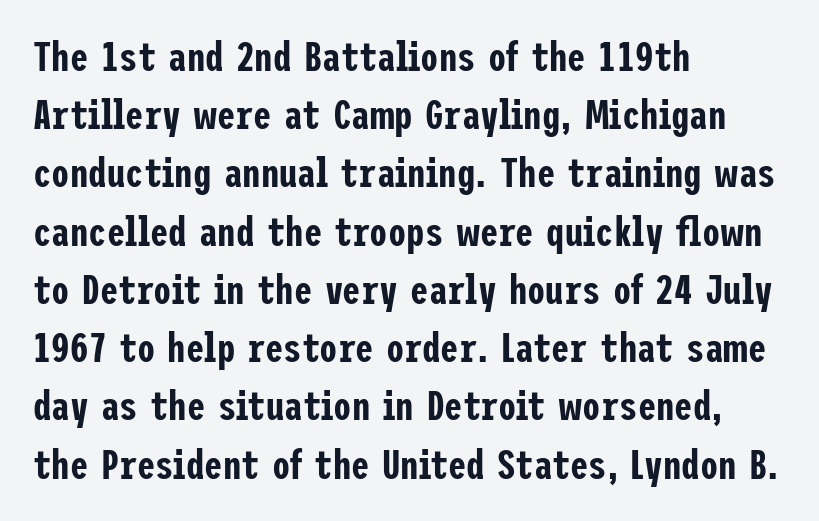
Glance below the letters and you will spot only blank space. Is there any slant? The stems are plumb. Look at the bottom of the vertical strokes: they stop flat, with no serifs. The ragged edge is on the right, which tells us the setting is flush left.
